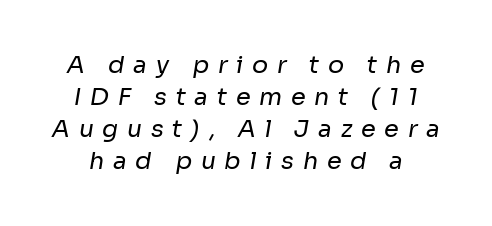
The leading is moderate, giving the passage an even texture. Weight: not bold — regular or lighter. The face used here is rendered with a markedly widened letterfit. Descenders are the only things crossing below the line.
